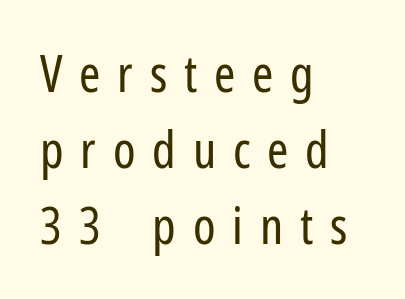
{"serif": "no", "italic": "no", "bold": "no", "weight": "regular", "width": "condensed", "stroke_contrast": "low", "x_height": "medium", "monospaced": "no", "underline": "no", "align": "left", "line_spacing": "normal", "line_spacing_ratio": 1.49, "letter_spacing": "wide", "letter_spacing_em": 0.33, "glyph_px": 51}
